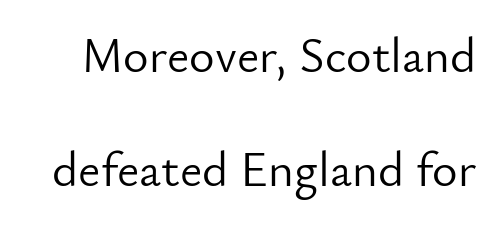
The image shows 49 px light sans-serif type, upright; set loose line spacing (2.33x), normal letter spacing, not underlined; low stroke contrast and a small x-height.
